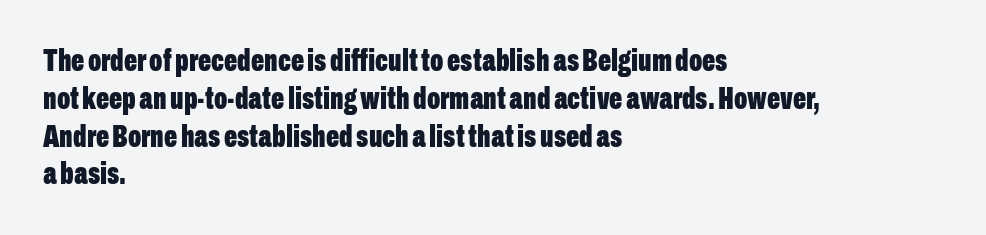
Q: Is the text bold? A: Yes.
Q: Is the text italic (slanted)? A: No, it is upright.
Q: Is the typeface a serif or a sans-serif typeface? A: Sans-serif.
Q: Is the text underlined? A: No.
Q: How is the paragraph aligned? A: Left-aligned.
Q: Is the spacing between letters normal or unusually wide? A: Normal.
Q: Width (condensed, normal, or wide)? A: Condensed.
Q: Stroke contrast? A: Low.
Q: x-height? A: Medium.
Q: Monospaced? A: No.
